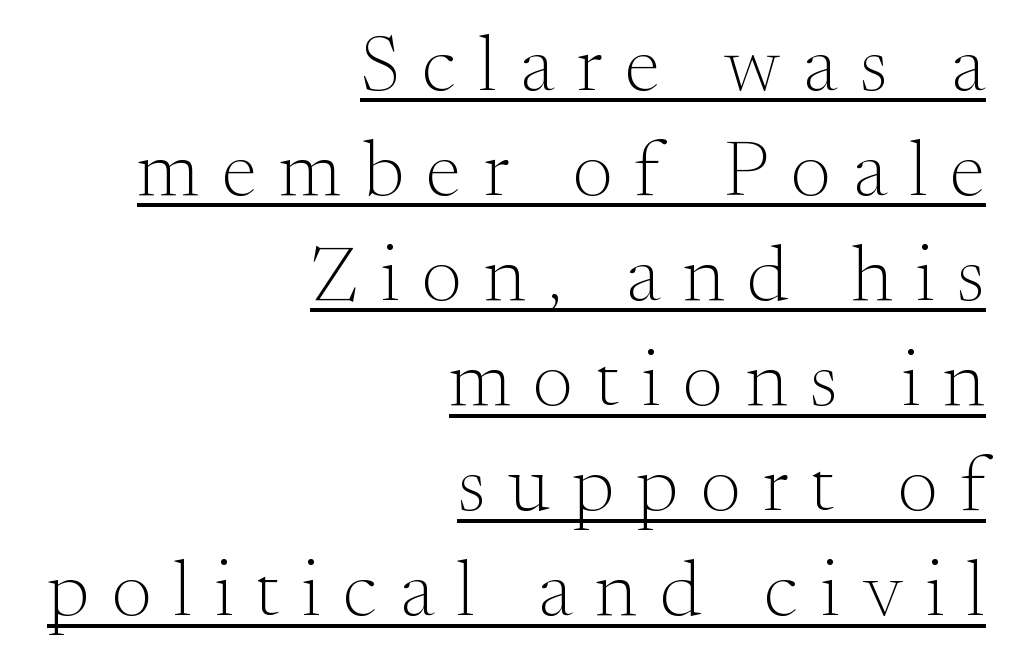
Q: Is the text bold? A: No.
Q: Is the text italic (slanted)? A: No, it is upright.
Q: Is the typeface a serif or a sans-serif typeface? A: Serif.
Q: Is the text underlined? A: Yes.
Q: How is the paragraph aligned? A: Right-aligned.
Q: Is the spacing between letters normal or unusually wide? A: Unusually wide.
Q: Is the spacing between lines tight, normal or loose? A: Normal.
Q: Width (condensed, normal, or wide)? A: Normal.
Q: Stroke contrast? A: Medium.
Q: x-height? A: Small.
Q: Monospaced? A: No.
